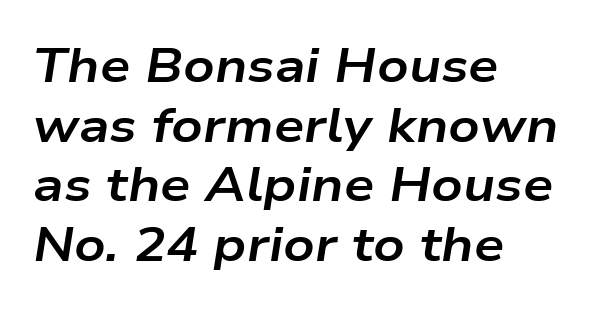
Q: Is the text bold? A: Yes.
Q: Is the text italic (slanted)? A: Yes, it leans right by about 9 degrees.
Q: Is the text underlined? A: No.
Q: How is the paragraph aligned? A: Left-aligned.
Q: Is the spacing between letters normal or unusually wide? A: Normal.
Q: Width (condensed, normal, or wide)? A: Wide.
Q: Stroke contrast? A: Low.
Q: x-height? A: Medium.
Q: Monospaced? A: No.
